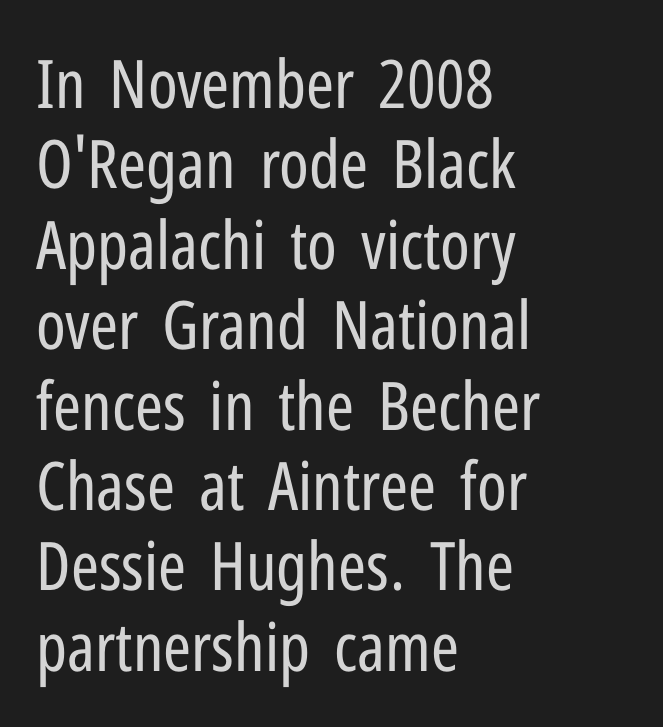
The image shows 67 px regular-weight, condensed sans-serif type, upright; set left-aligned, line spacing 1.2x, normal letter spacing, not underlined; low stroke contrast and a medium x-height.
